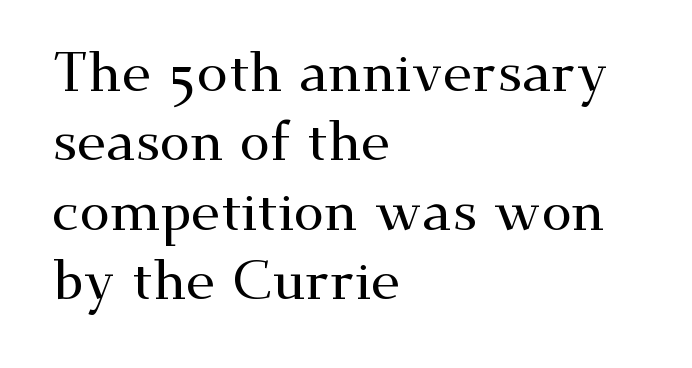
The image shows 55 px wide serif type, upright; set left-aligned, normal line spacing (1.26x), normal letter spacing, not underlined; medium stroke contrast and a small x-height.
